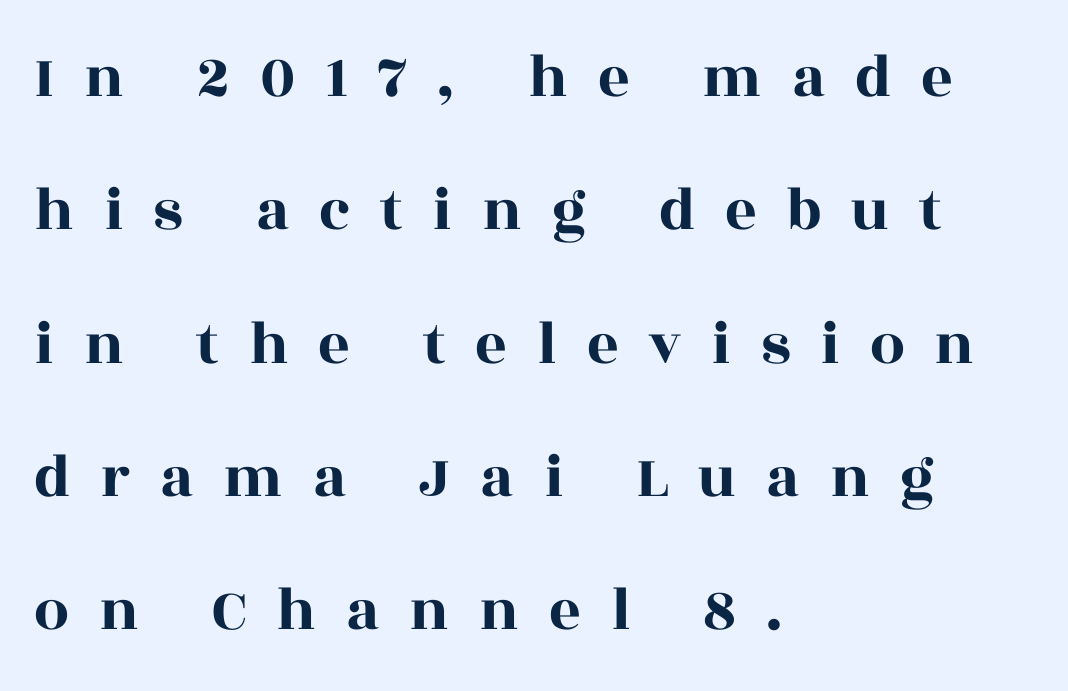
{"serif": "yes", "italic": "no", "width": "wide", "x_height": "large", "monospaced": "no", "underline": "no", "align": "left", "line_spacing": "loose", "line_spacing_ratio": 2.15, "letter_spacing": "wide", "letter_spacing_em": 0.48, "glyph_px": 62}
